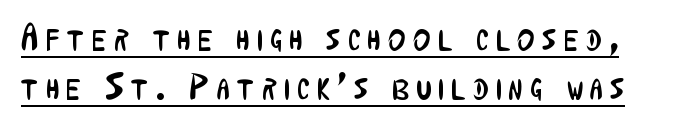
{"serif": "no", "italic": "no", "bold": "no", "weight": "regular", "width": "condensed", "stroke_contrast": "low", "x_height": "medium", "monospaced": "no", "underline": "yes", "line_spacing": "normal", "line_spacing_ratio": 1.33, "letter_spacing": "wide", "letter_spacing_em": 0.2, "glyph_px": 37}
